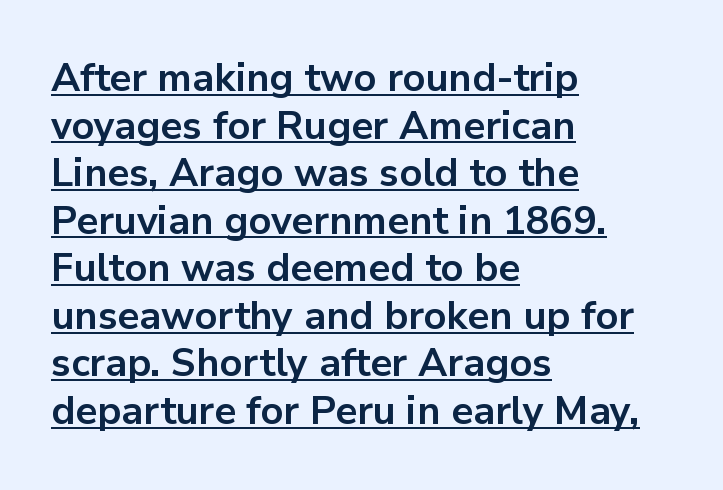
Q: Is the text bold? A: Yes.
Q: Is the text italic (slanted)? A: No, it is upright.
Q: Is the typeface a serif or a sans-serif typeface? A: Sans-serif.
Q: Is the text underlined? A: Yes.
Q: How is the paragraph aligned? A: Left-aligned.
Q: Is the spacing between letters normal or unusually wide? A: Normal.
Q: Width (condensed, normal, or wide)? A: Normal.
Q: Stroke contrast? A: Low.
Q: x-height? A: Medium.
Q: Monospaced? A: No.
